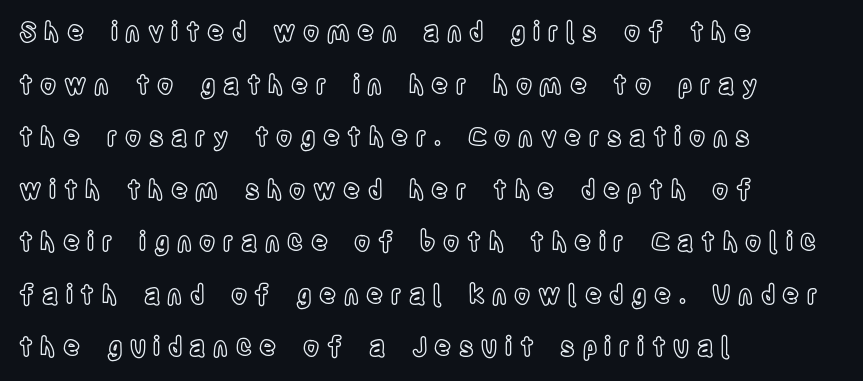
Q: Is the text italic (slanted)? A: No, it is upright.
Q: Is the text underlined? A: No.
Q: How is the paragraph aligned? A: Left-aligned.
Q: Is the spacing between letters normal or unusually wide? A: Unusually wide.
Q: Is the spacing between lines tight, normal or loose? A: Loose.
